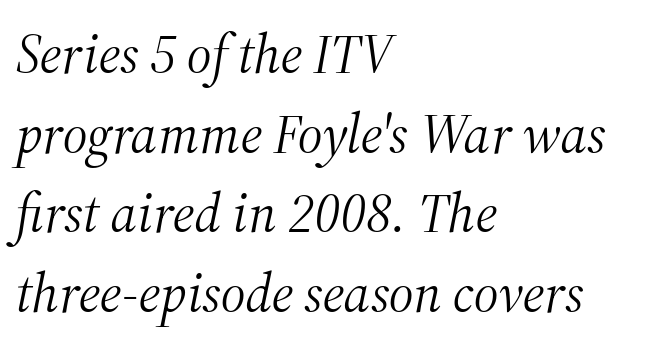
The image shows 55 px light serif type, italic (leaning right); set left-aligned, normal line spacing (1.45x), normal letter spacing, not underlined; medium stroke contrast and a medium x-height.
